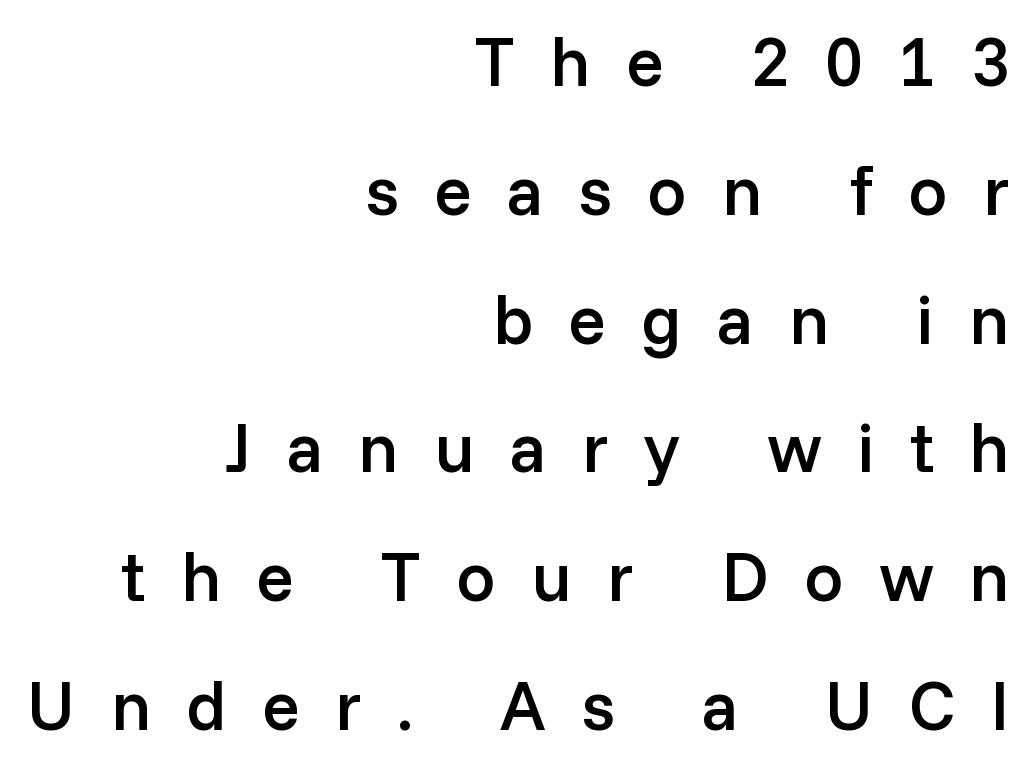
The image shows 70 px semibold sans-serif type, upright; set right-aligned, line spacing 1.84x, unusually wide letter spacing (+0.5 em), not underlined; low stroke contrast and a medium x-height.
